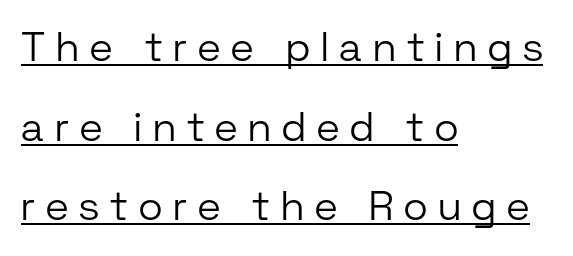
Q: Is the text bold? A: No.
Q: Is the text italic (slanted)? A: No, it is upright.
Q: Is the typeface a serif or a sans-serif typeface? A: Sans-serif.
Q: Is the text underlined? A: Yes.
Q: How is the paragraph aligned? A: Left-aligned.
Q: Is the spacing between letters normal or unusually wide? A: Unusually wide.
Q: Is the spacing between lines tight, normal or loose? A: Loose.
Q: Width (condensed, normal, or wide)? A: Normal.
Q: Stroke contrast? A: Low.
Q: x-height? A: Medium.
Q: Monospaced? A: No.
